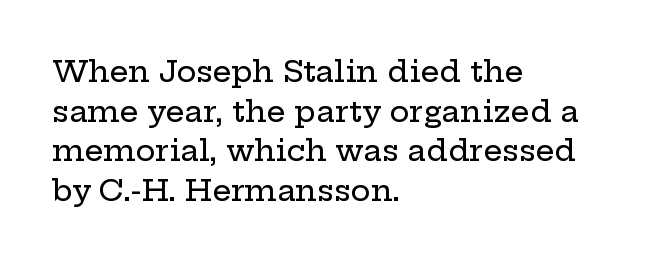
Q: Is the text italic (slanted)? A: No, it is upright.
Q: Is the typeface a serif or a sans-serif typeface? A: Serif.
Q: Is the text underlined? A: No.
Q: How is the paragraph aligned? A: Left-aligned.
Q: Is the spacing between letters normal or unusually wide? A: Normal.
Q: Is the spacing between lines tight, normal or loose? A: Normal.
Q: Width (condensed, normal, or wide)? A: Wide.
Q: Stroke contrast? A: Low.
Q: x-height? A: Medium.
Q: Monospaced? A: No.
